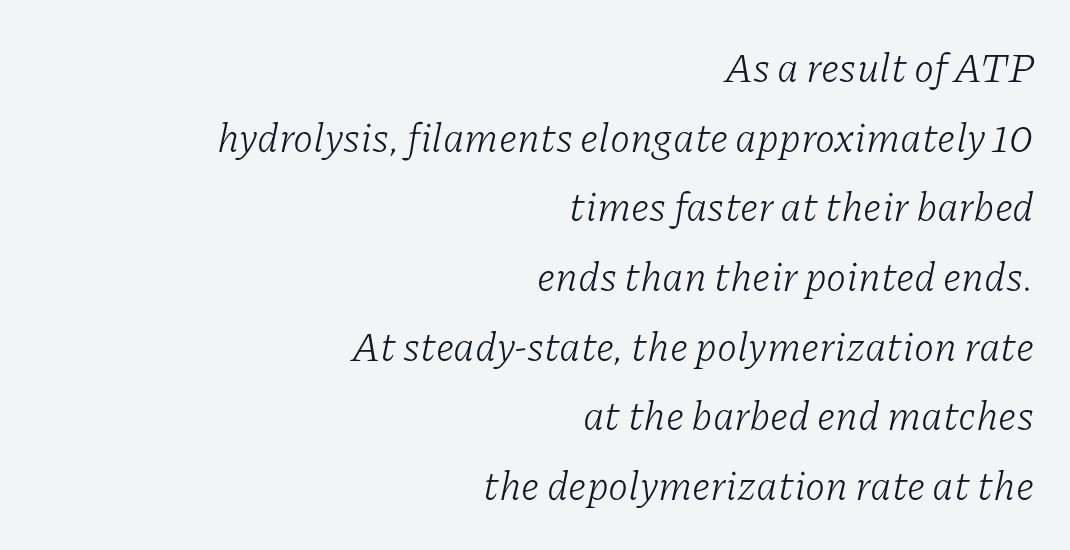
Q: Is the text bold? A: No.
Q: Is the text italic (slanted)? A: Yes, it leans right by about 11 degrees.
Q: Is the typeface a serif or a sans-serif typeface? A: Serif.
Q: Is the text underlined? A: No.
Q: How is the paragraph aligned? A: Right-aligned.
Q: Is the spacing between letters normal or unusually wide? A: Normal.
Q: Is the spacing between lines tight, normal or loose? A: Normal.
Q: Width (condensed, normal, or wide)? A: Normal.
Q: Stroke contrast? A: Low.
Q: x-height? A: Medium.
Q: Monospaced? A: No.
